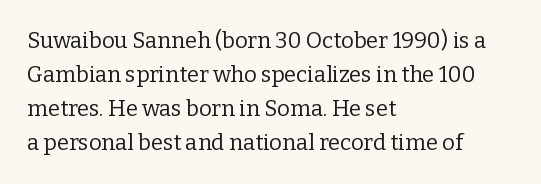
Caption: multi-line text, flush left, ragged right. Rendered with straight, roman letterforms. Beneath every word, the page is bare. Weight: not bold — regular or lighter. Nobody touched the tracking dial on this one. Vertically, the passage feels balanced, rows spaced as you'd expect.
